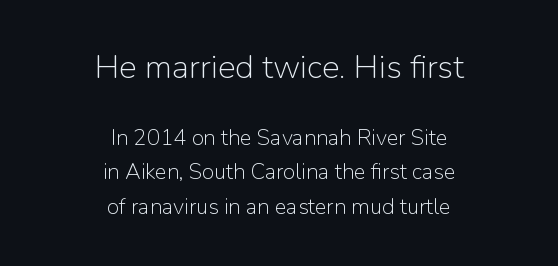
Descender tails drop into unmarked territory. Whoever set this made the first block the dominant, larger element. Unlike italic type, these characters show no tilt at all. Baseline-to-baseline distance is the conventional proportion of letter height. Character widths vary here, with narrow letters taking less room than wide ones.
